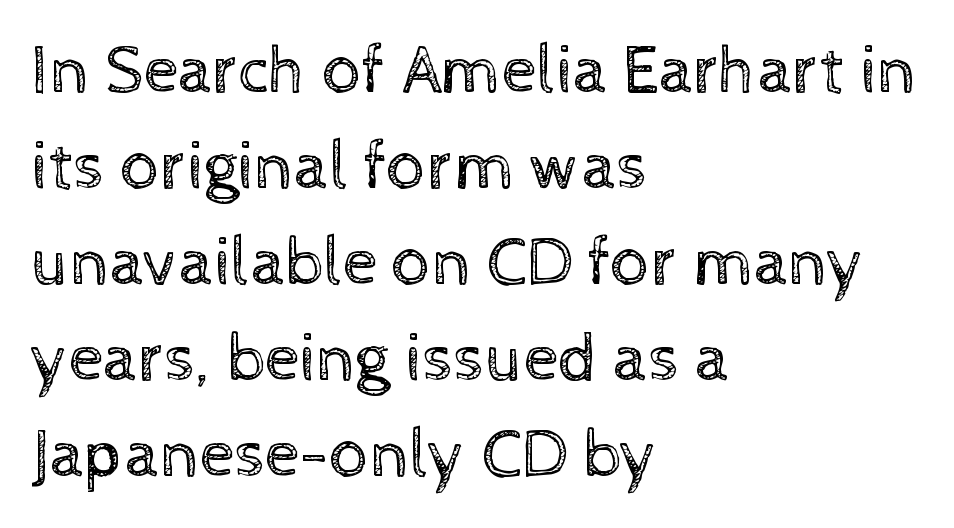
{"italic": "no", "bold": "no", "weight": "regular", "width": "normal", "x_height": "medium", "monospaced": "no", "underline": "no", "align": "left", "line_spacing": "normal", "line_spacing_ratio": 1.39, "letter_spacing": "normal", "letter_spacing_em": 0.0, "glyph_px": 69}
